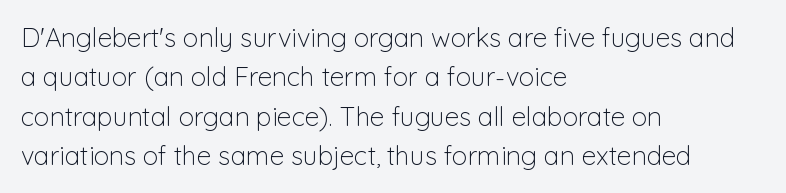
{"italic": "no", "bold": "no", "underline": "no", "align": "left", "line_spacing": "normal", "line_spacing_ratio": 1.51, "letter_spacing": "normal", "letter_spacing_em": 0.0, "glyph_px": 26}
